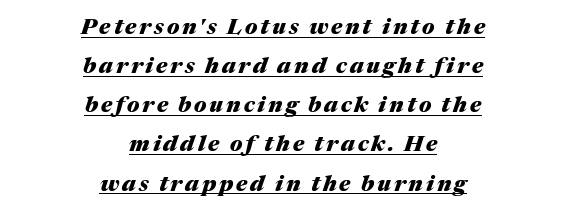
Does the weight exceed regular? Yes, all the way to bold. Each line of the rendering has a horizontal stroke beneath the glyphs. One-word summary of the alignment: center. Rendered with sloped, italic letterforms.
